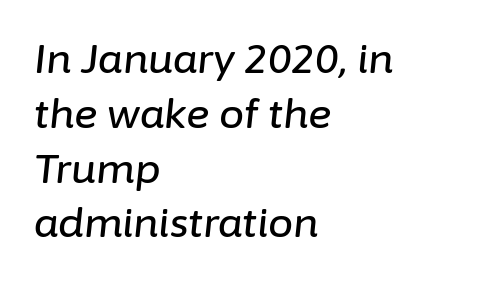
The image shows 40 px text type, italic (leaning right); set left-aligned, normal line spacing (1.37x), normal letter spacing, not underlined; low stroke contrast and a medium x-height.
